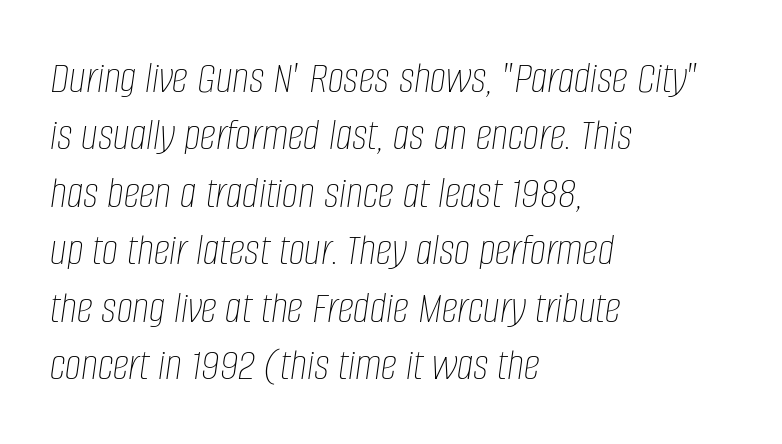
The image shows 46 px thin, condensed type, italic (leaning right); set left-aligned, normal line spacing (1.25x), normal letter spacing, not underlined; low stroke contrast and a large x-height.
